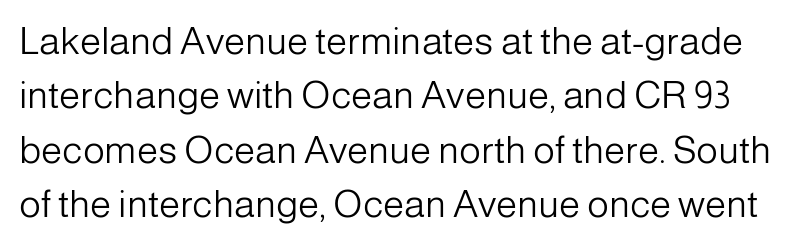
If you measured baseline to baseline, you'd find a middling distance. Font category for this specimen: sans-serif. On a weight scale, this lands at 450 or below. Honestly, the letter spacing is just normal — you wouldn't notice it.
